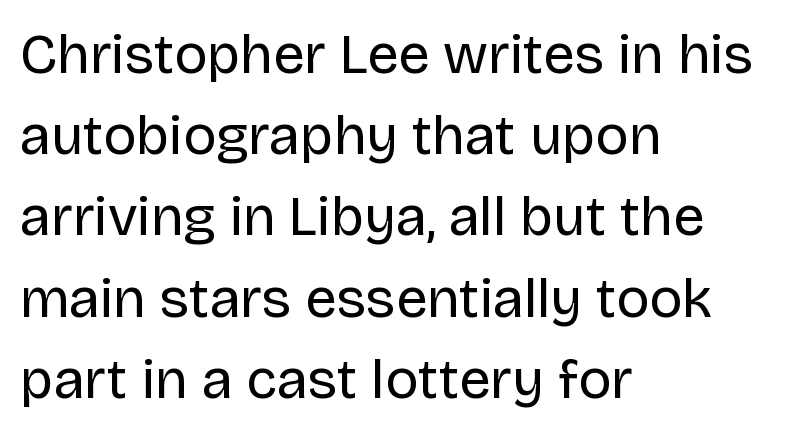
Nothing sits at the stroke ends, so this counts as sans-serif. These lines are rendered in a variable-pitch font. Horizontal alignment here is leftward, the default for most running prose. Each stroke keeps to a modest, everyday thickness or less. The string is rendered with underlining switched off.
